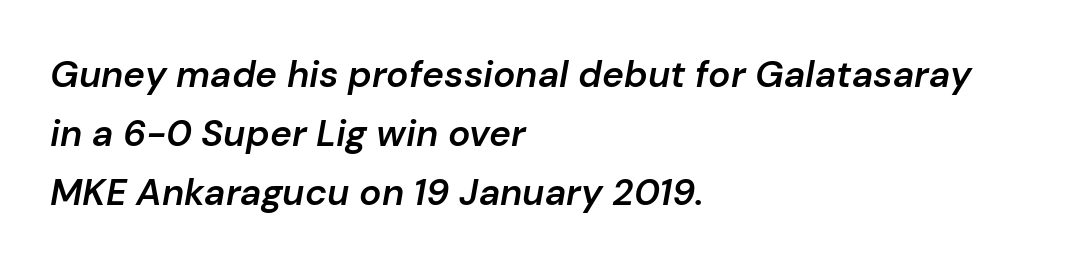
The rows are spaced the way most documents space them. Honestly, the letter spacing is just normal — you wouldn't notice it. Strokes here are thickened, but only to semibold level. Designer's note — italics engaged.
